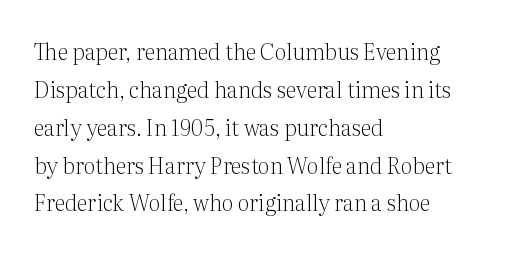
Q: Is the text bold? A: No.
Q: Is the text italic (slanted)? A: No, it is upright.
Q: Is the text underlined? A: No.
Q: How is the paragraph aligned? A: Left-aligned.
Q: Is the spacing between letters normal or unusually wide? A: Normal.
